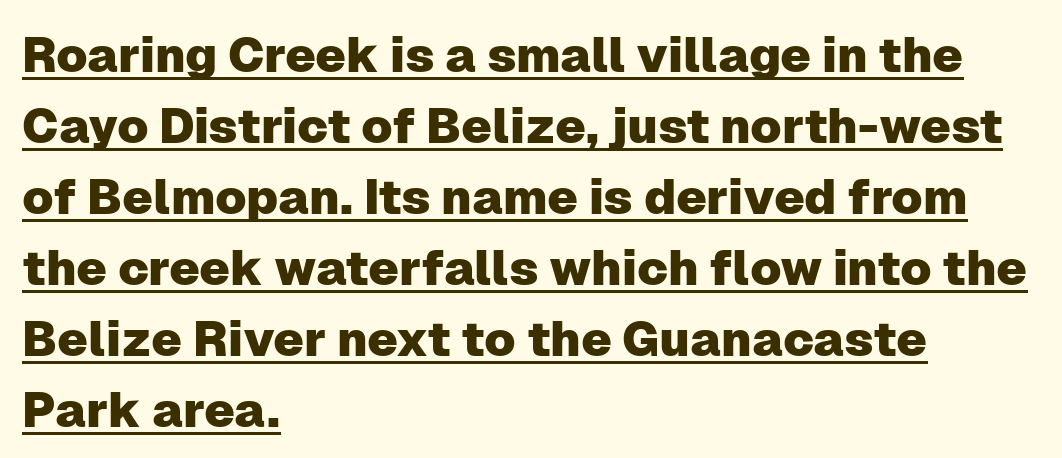
The image shows 49 px sans-serif type, upright; set left-aligned, normal line spacing (1.45x), normal letter spacing, underlined; low stroke contrast and a medium x-height.
